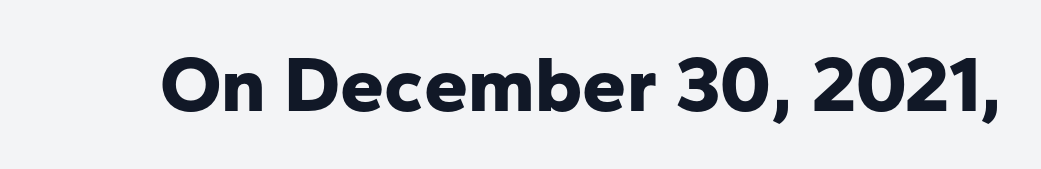
{"serif": "no", "italic": "no", "bold": "yes", "weight": "bold", "width": "normal", "stroke_contrast": "low", "x_height": "medium", "monospaced": "no", "underline": "no", "letter_spacing": "normal", "letter_spacing_em": 0.0, "glyph_px": 79}
